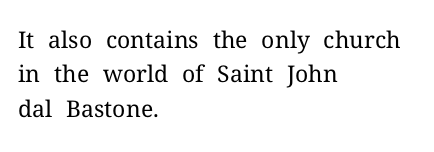
The vertical gap from one line to the next is medium. These lines were composed using upright roman letters. Horizontal alignment here is leftward, the default for most running prose. The gaps between neighbouring characters are ordinary and unremarkable. Weight: regular or lighter.
